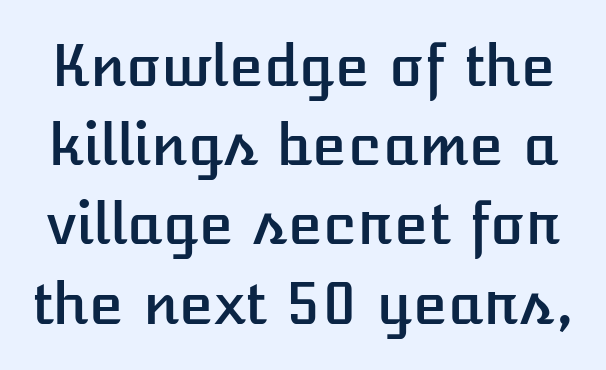
The image shows 57 px text type, upright; set normal line spacing (1.39x), normal letter spacing, not underlined; low stroke contrast and a medium x-height.
